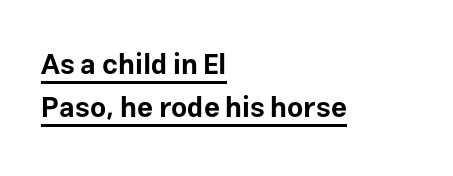
The image shows 28 px bold sans-serif type, upright; set left-aligned, normal line spacing (1.55x), normal letter spacing, underlined; low stroke contrast and a medium x-height.
